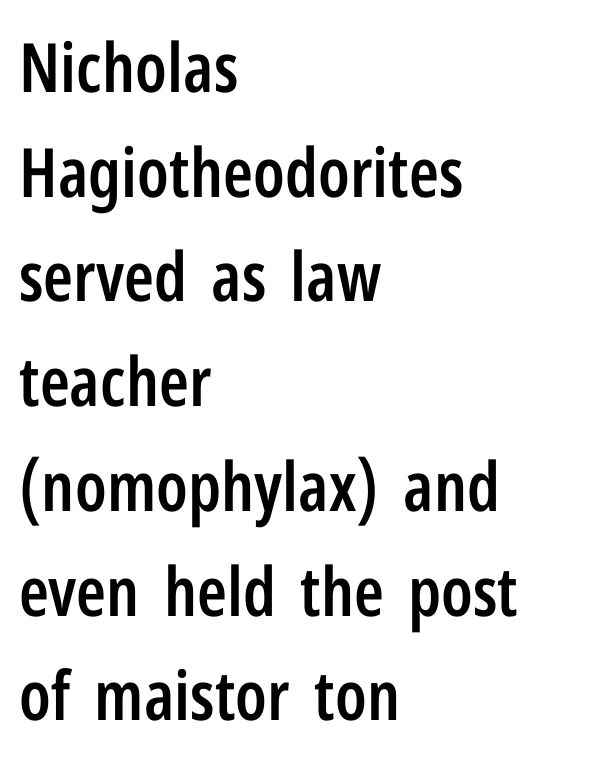
The image shows 68 px semibold, condensed sans-serif type, upright; set left-aligned, normal line spacing (1.54x), normal letter spacing, not underlined; low stroke contrast and a medium x-height.
